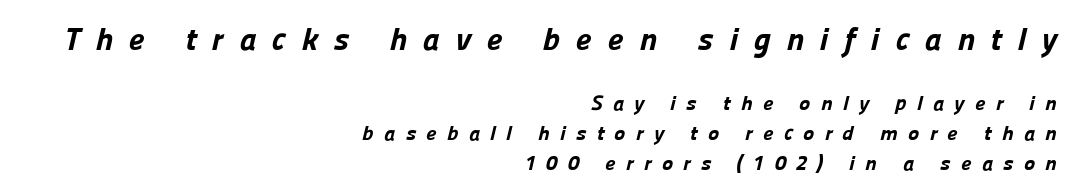
Font category for this specimen: sans-serif. Which of the two is more prominent by size? The first, at the top. Decoration check: the copy has no underline. Think of a printed novel: that variable character pitch is what you see here. Vertical spacing — default. The setting favours the right margin, as signatures and pull-quotes sometimes do.
